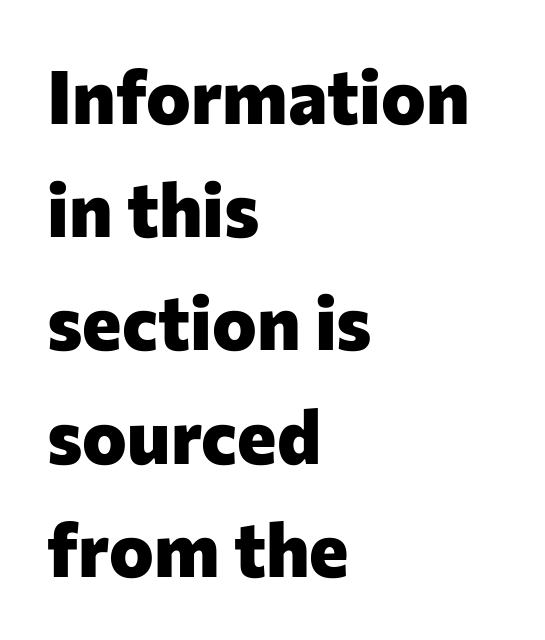
The image shows 75 px heavy sans-serif type, upright; set left-aligned, normal line spacing (1.51x), normal letter spacing, not underlined; low stroke contrast and a medium x-height.
